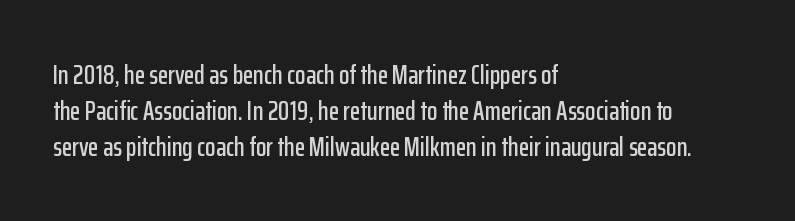
{"italic": "no", "underline": "no", "align": "left", "line_spacing": "normal", "line_spacing_ratio": 1.33, "letter_spacing": "normal", "letter_spacing_em": 0.0, "glyph_px": 27}
